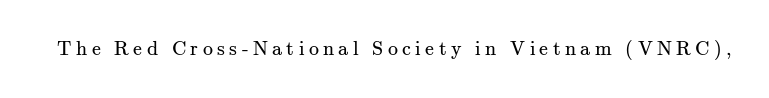
Unmarked baselines from the first word to the last. The letters look calm and open, with moderate or lighter stems. The letterforms stand isolated, each surrounded by extra space. A typesetter would mark this as roman, not italic.
